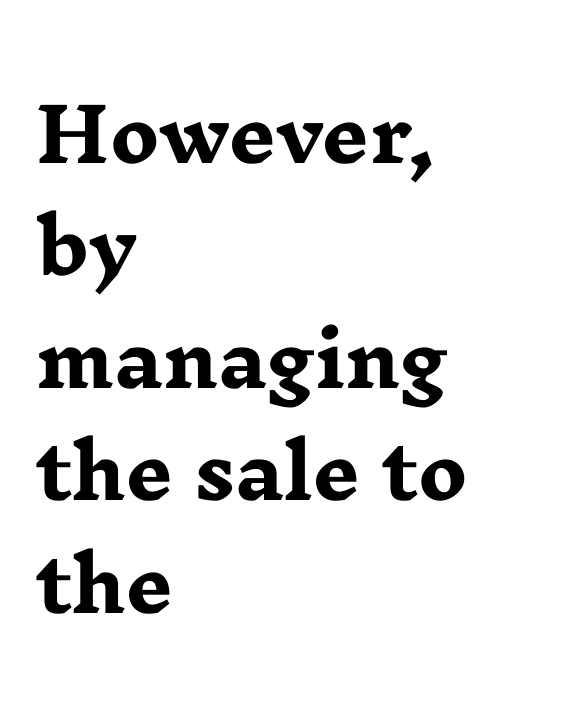
Do the letters lean? They stand straight. A typesetter would call this zero additional tracking. Honestly, there is no underline to notice here at all. The rendering uses natural spacing where letterforms have individual widths. Chunky letters — that's bold for sure. Layout note: lines flush left.
